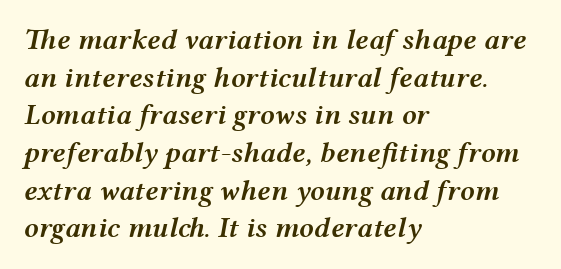
Q: Is the text bold? A: Semi-bold.
Q: Is the text italic (slanted)? A: Yes, it leans right by about 12 degrees.
Q: Is the text underlined? A: No.
Q: How is the paragraph aligned? A: Left-aligned.
Q: Is the spacing between letters normal or unusually wide? A: Normal.
Q: Is the spacing between lines tight, normal or loose? A: Normal.
Q: Width (condensed, normal, or wide)? A: Wide.
Q: Stroke contrast? A: Medium.
Q: x-height? A: Medium.
Q: Monospaced? A: No.
